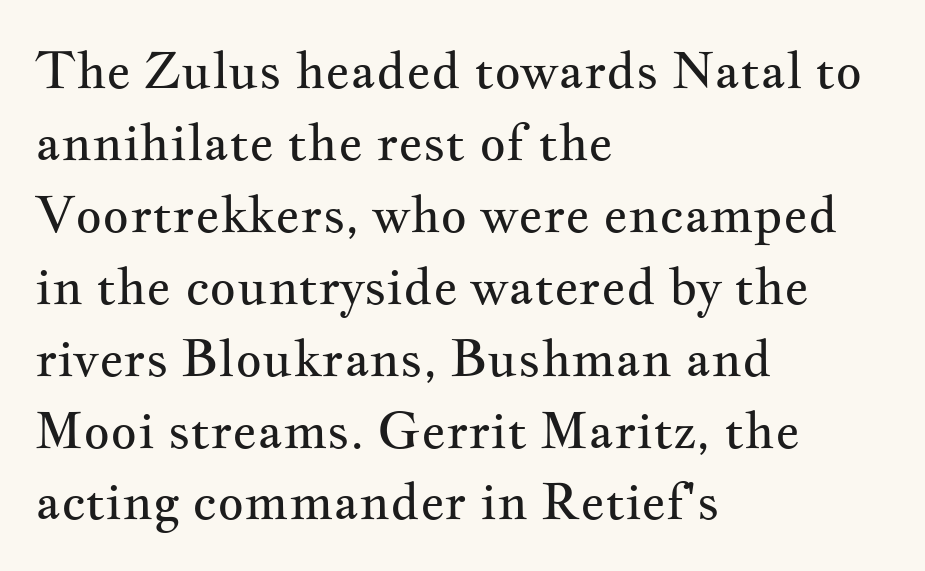
Font category for this specimen: serif. The block of text has a typical density, with ordinary space between rows. The font is comparable to plain body text, perhaps lighter. Honestly, the letter spacing is just normal — you wouldn't notice it.
